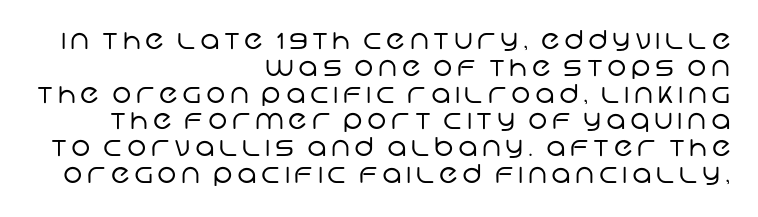
{"bold": "no", "underline": "no", "align": "right", "line_spacing": "tight", "line_spacing_ratio": 1.03, "glyph_px": 26}
